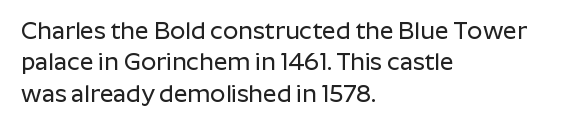
Here the glyphs are tracked normally, forming tight word shapes. Type without underlining. A roman cut, with each character standing at attention. A classic flush-left, rag-right setting is used for this passage.
